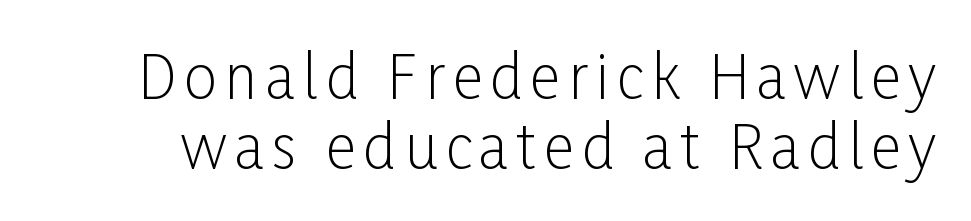
Q: Is the text bold? A: No.
Q: Is the text italic (slanted)? A: No, it is upright.
Q: Is the typeface a serif or a sans-serif typeface? A: Sans-serif.
Q: Is the text underlined? A: No.
Q: Width (condensed, normal, or wide)? A: Condensed.
Q: Stroke contrast? A: Low.
Q: x-height? A: Medium.
Q: Monospaced? A: No.
